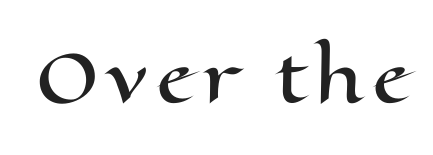
Honestly, there is no underline to notice here at all. Note the varied advance widths — an 'i' is clearly narrower than an 'm'. No italicization has been applied; the sample stays upright.
